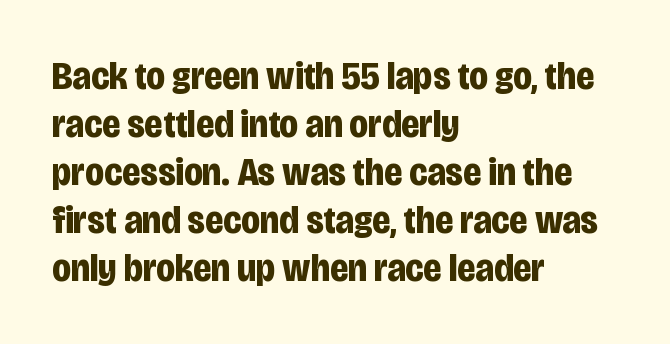
Q: Is the text bold? A: Yes.
Q: Is the text italic (slanted)? A: No, it is upright.
Q: Is the typeface a serif or a sans-serif typeface? A: Sans-serif.
Q: Is the text underlined? A: No.
Q: How is the paragraph aligned? A: Left-aligned.
Q: Is the spacing between letters normal or unusually wide? A: Normal.
Q: Width (condensed, normal, or wide)? A: Condensed.
Q: Stroke contrast? A: Low.
Q: x-height? A: Large.
Q: Monospaced? A: No.
